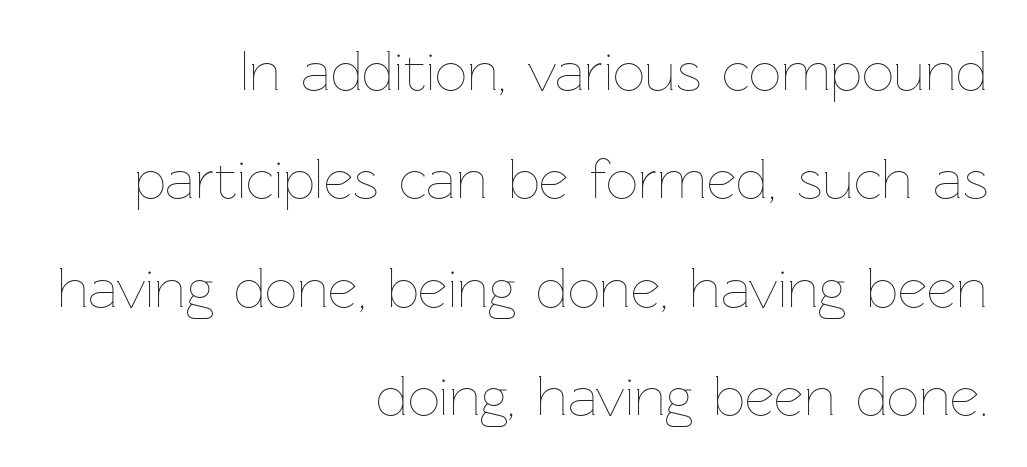
Beneath every word, the page is bare. Casual observation: everything's shoved over to the right. Proportional: the letters do not fall into vertical columns. Is this a heavy cut? Hardly; it is regular or lighter. A great deal of white space separates one row of letters from the next. You can tell it's not italic because the verticals are truly vertical.
